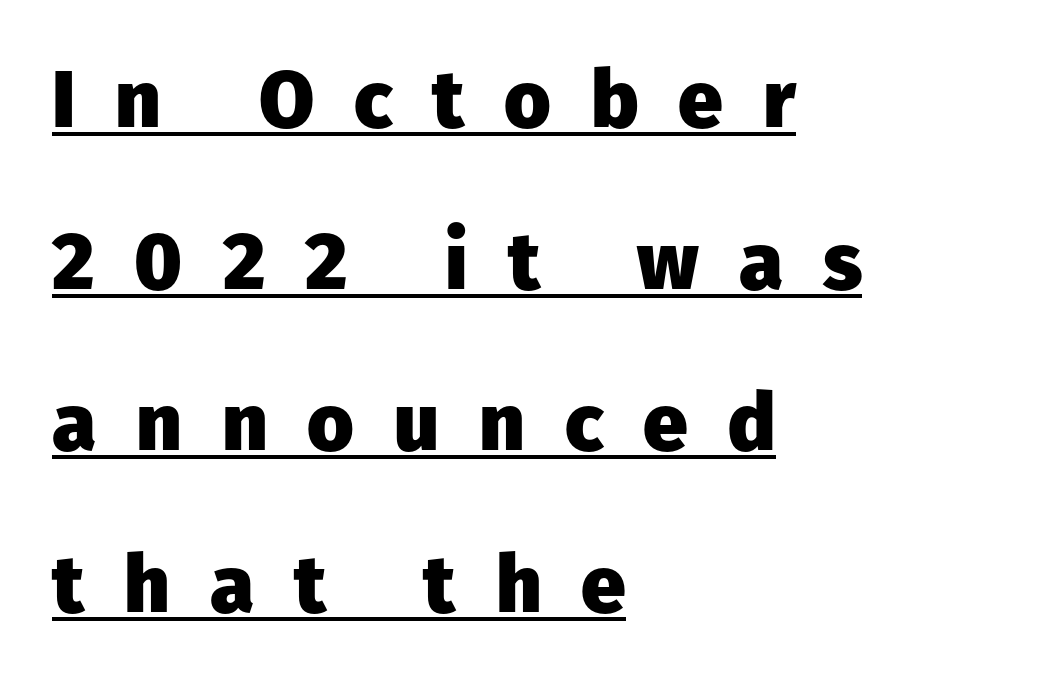
Weight: bold. Posture: straight, roman, zero tilt. The rendering uses natural spacing where letterforms have individual widths. Observe the absence of serifs on each vertical stroke in this sample.
